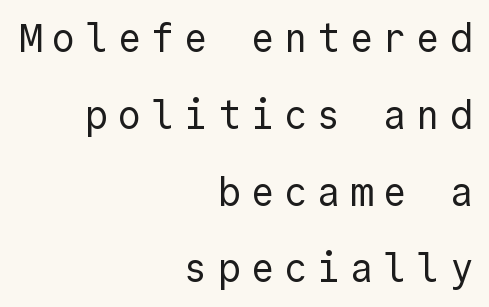
Q: Is the text bold? A: No.
Q: Is the text italic (slanted)? A: No, it is upright.
Q: Is the typeface a serif or a sans-serif typeface? A: Sans-serif.
Q: Is the text underlined? A: No.
Q: How is the paragraph aligned? A: Right-aligned.
Q: Is the spacing between letters normal or unusually wide? A: Unusually wide.
Q: Is the spacing between lines tight, normal or loose? A: Loose.
Q: Width (condensed, normal, or wide)? A: Normal.
Q: x-height? A: Medium.
Q: Monospaced? A: Yes.
